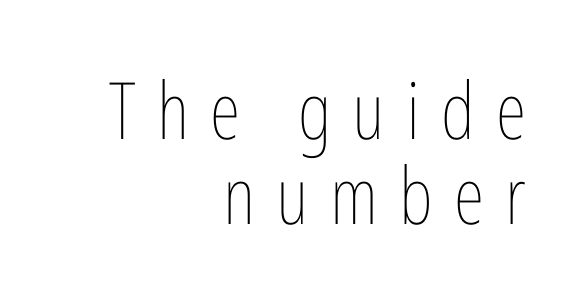
{"italic": "no", "bold": "no", "weight": "thin", "width": "condensed", "stroke_contrast": "low", "x_height": "medium", "monospaced": "no", "underline": "no", "align": "right", "line_spacing": "tight", "line_spacing_ratio": 1.07, "letter_spacing": "wide", "letter_spacing_em": 0.27, "glyph_px": 79}
